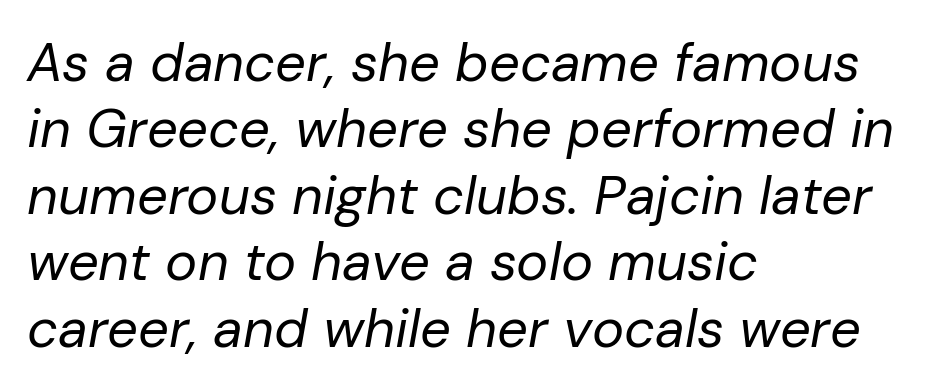
The rendering keeps characters at their native spacing. This is not heavy type; no bold has been used. Quick note: italic. Every row of glyphs begins at an identical x-position on the left. The letters advance in unequal steps, a hallmark of proportional type. Clear beneath every line of the passage.
